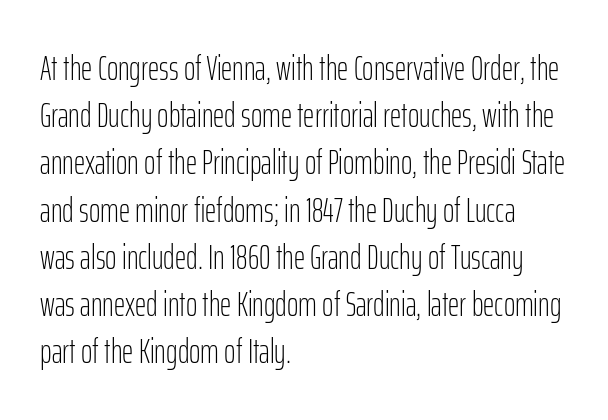
Q: Is the text bold? A: No.
Q: Is the text italic (slanted)? A: No, it is upright.
Q: Is the typeface a serif or a sans-serif typeface? A: Sans-serif.
Q: Is the text underlined? A: No.
Q: How is the paragraph aligned? A: Left-aligned.
Q: Is the spacing between letters normal or unusually wide? A: Normal.
Q: Is the spacing between lines tight, normal or loose? A: Normal.
Q: Width (condensed, normal, or wide)? A: Condensed.
Q: Stroke contrast? A: Low.
Q: x-height? A: Medium.
Q: Monospaced? A: No.
